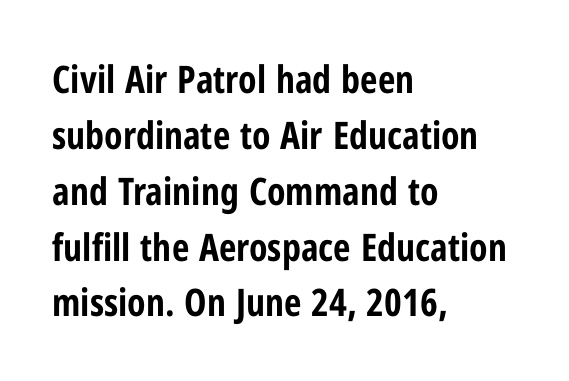
The image shows 38 px bold, condensed sans-serif type, upright; set left-aligned, normal line spacing (1.47x), normal letter spacing, not underlined; low stroke contrast and a medium x-height.
